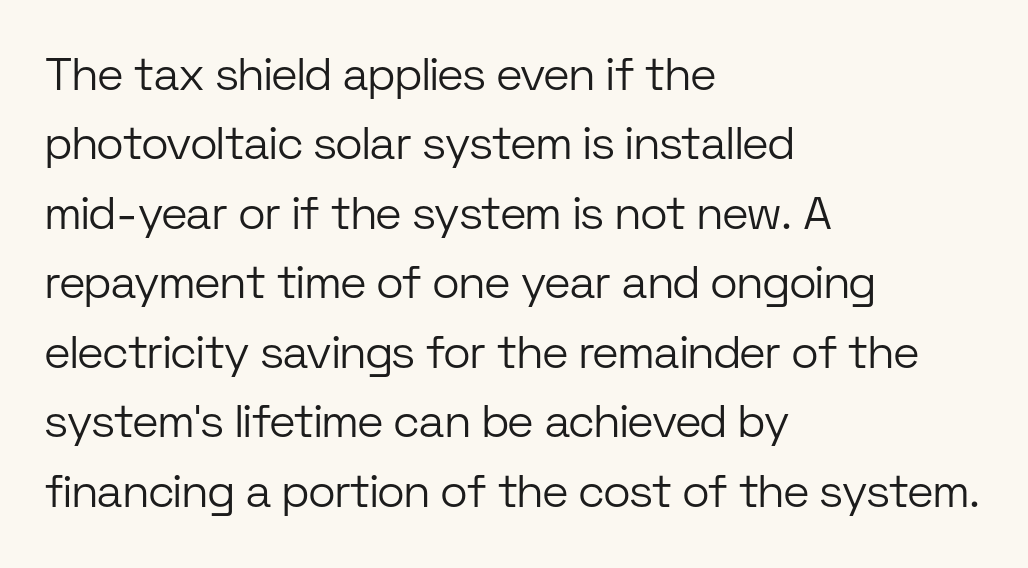
Typographically, this falls in the sans-serif category. Interline gaps are of average width in this sample. Do the characters align in a grid? No, the font is proportional. Tracking here is standard; glyphs follow each other at the usual distance. Rule under the text: the space is simply empty.
